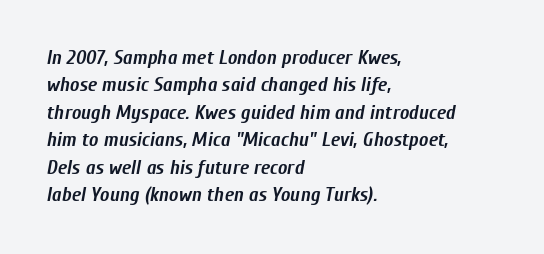
Q: Is the text bold? A: Yes.
Q: Is the text italic (slanted)? A: Yes, it leans right by about 10 degrees.
Q: Is the text underlined? A: No.
Q: How is the paragraph aligned? A: Left-aligned.
Q: Is the spacing between letters normal or unusually wide? A: Normal.
Q: Is the spacing between lines tight, normal or loose? A: Normal.
